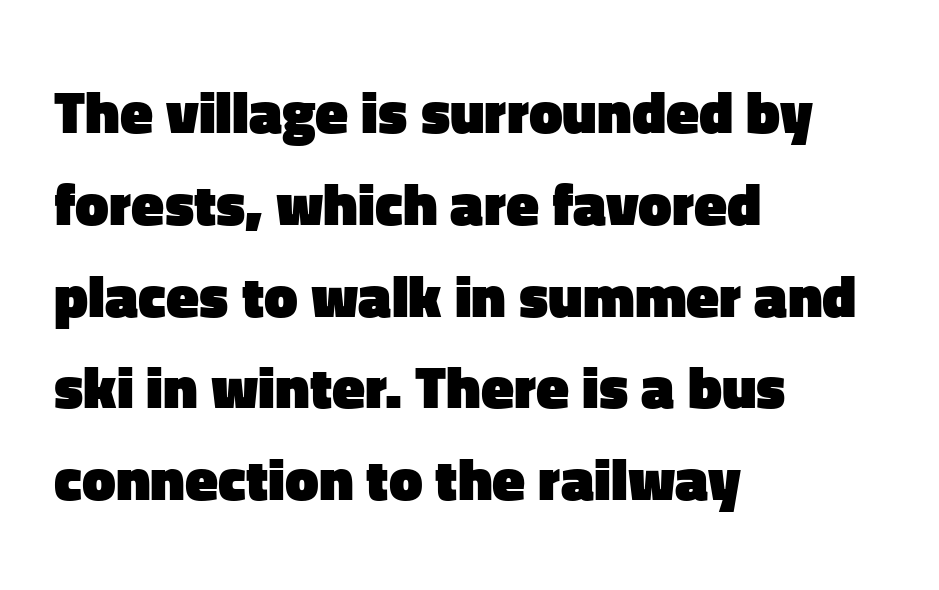
The image shows 60 px heavy sans-serif type, upright; set left-aligned, normal line spacing (1.53x), normal letter spacing, not underlined; low stroke contrast and a medium x-height.
